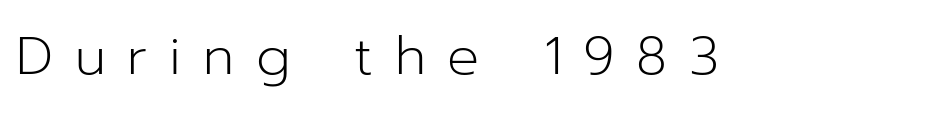
{"serif": "no", "italic": "no", "bold": "no", "weight": "light", "width": "normal", "stroke_contrast": "low", "x_height": "medium", "monospaced": "no", "underline": "no", "letter_spacing": "wide", "letter_spacing_em": 0.41, "glyph_px": 53}
